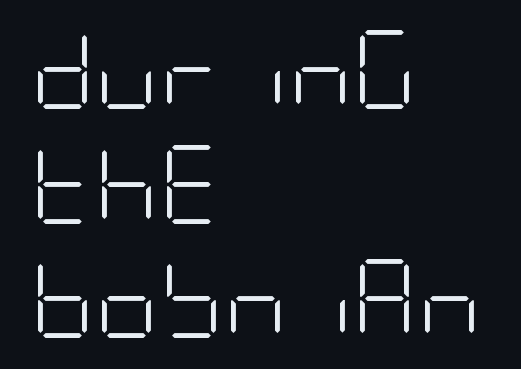
Q: Is the text bold? A: No.
Q: Is the text italic (slanted)? A: No, it is upright.
Q: Is the typeface a serif or a sans-serif typeface? A: Sans-serif.
Q: Is the text underlined? A: No.
Q: How is the paragraph aligned? A: Left-aligned.
Q: Is the spacing between letters normal or unusually wide? A: Normal.
Q: Is the spacing between lines tight, normal or loose? A: Normal.
Q: Width (condensed, normal, or wide)? A: Condensed.
Q: Stroke contrast? A: Low.
Q: x-height? A: Large.
